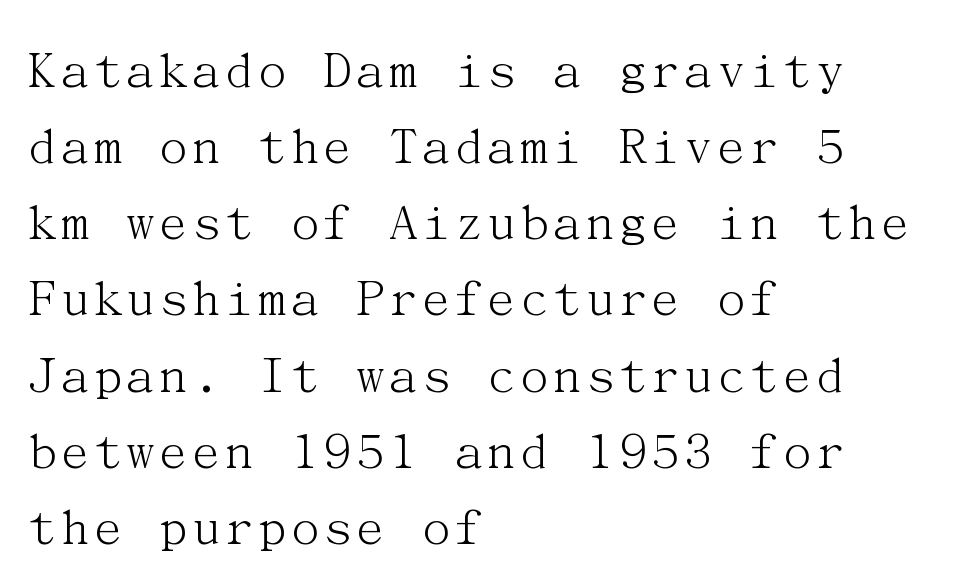
The image shows 56 px light serif type, upright; set left-aligned, normal line spacing (1.36x), normal letter spacing, not underlined; medium stroke contrast and a medium x-height.
